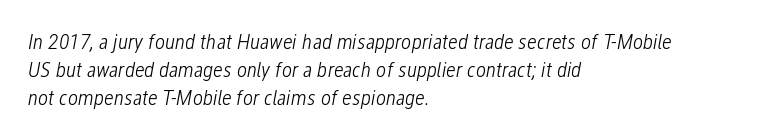
The image shows 22 px text type, italic (leaning right); set left-aligned, normal line spacing (1.28x), normal letter spacing, not underlined.
